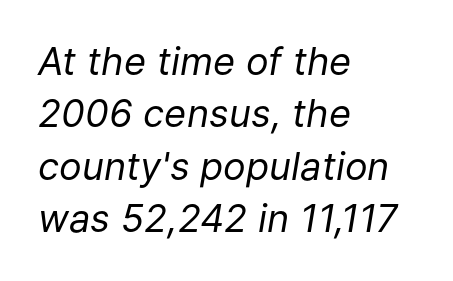
Q: Is the text bold? A: No.
Q: Is the text italic (slanted)? A: Yes, it leans right by about 9 degrees.
Q: Is the text underlined? A: No.
Q: How is the paragraph aligned? A: Left-aligned.
Q: Is the spacing between letters normal or unusually wide? A: Normal.
Q: Is the spacing between lines tight, normal or loose? A: Normal.
Q: Width (condensed, normal, or wide)? A: Normal.
Q: Stroke contrast? A: Low.
Q: x-height? A: Medium.
Q: Monospaced? A: No.
